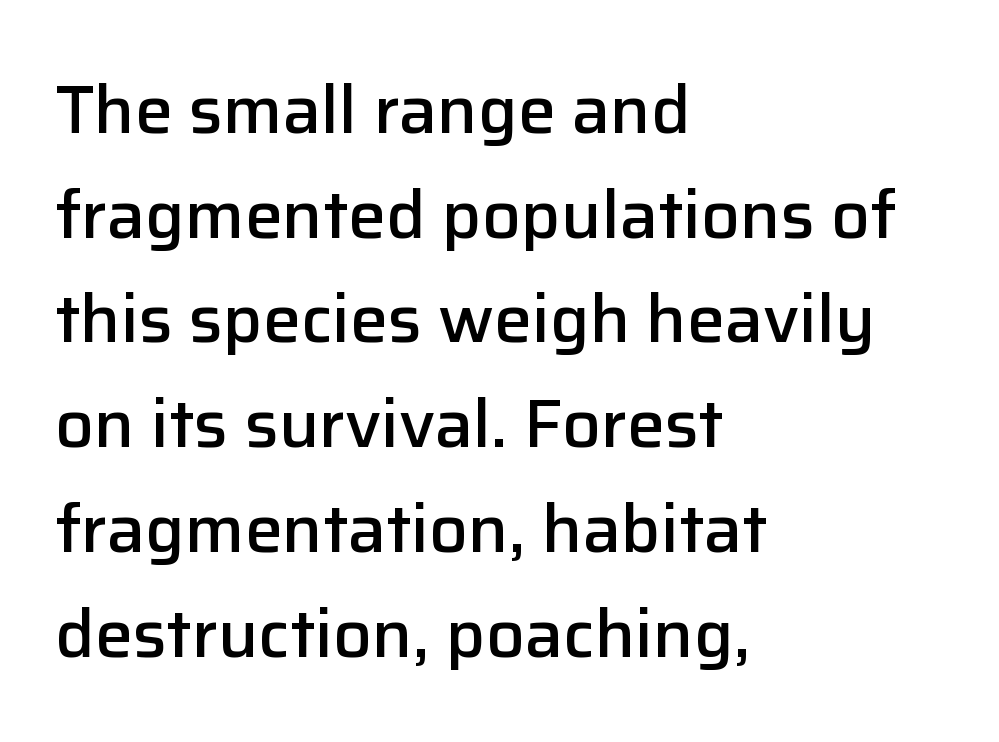
{"serif": "no", "italic": "no", "bold": "semi", "weight": "semibold", "width": "normal", "stroke_contrast": "low", "x_height": "medium", "monospaced": "no", "underline": "no", "align": "left", "line_spacing": "normal", "line_spacing_ratio": 1.54, "letter_spacing": "normal", "letter_spacing_em": 0.0, "glyph_px": 68}
